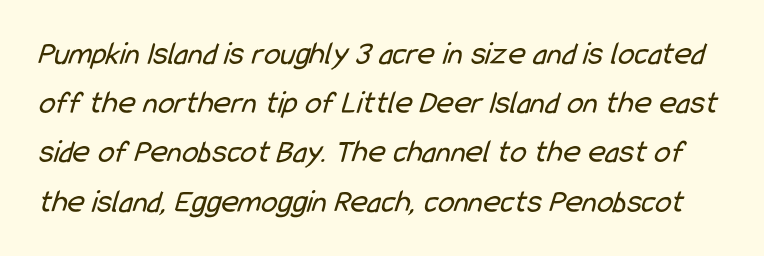
Q: Is the text bold? A: No.
Q: Is the typeface a serif or a sans-serif typeface? A: Sans-serif.
Q: Is the text underlined? A: No.
Q: Is the spacing between letters normal or unusually wide? A: Normal.
Q: Is the spacing between lines tight, normal or loose? A: Normal.
Q: Width (condensed, normal, or wide)? A: Condensed.
Q: Stroke contrast? A: Low.
Q: x-height? A: Medium.
Q: Monospaced? A: No.
